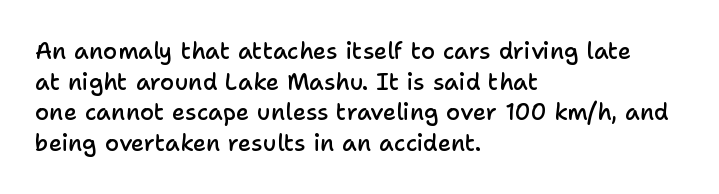
The image shows 23 px text type, upright; set left-aligned, normal line spacing (1.33x), normal letter spacing, not underlined.
